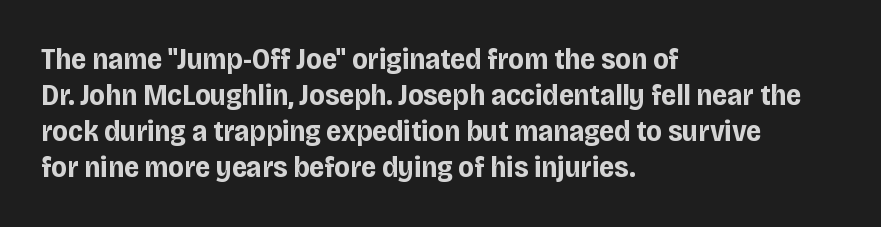
You could not count columns in this text — the font is proportionally spaced. Stroke terminals: plain, sans-serif. Layout note: lines flush left. Beneath every word, the page is bare. Upright lettering throughout.
